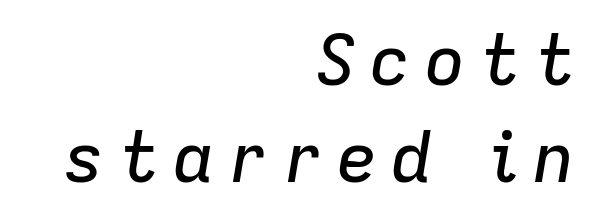
The image shows 70 px text type, italic (leaning right); set right-aligned, normal line spacing (1.39x), not underlined; low stroke contrast and a medium x-height.
